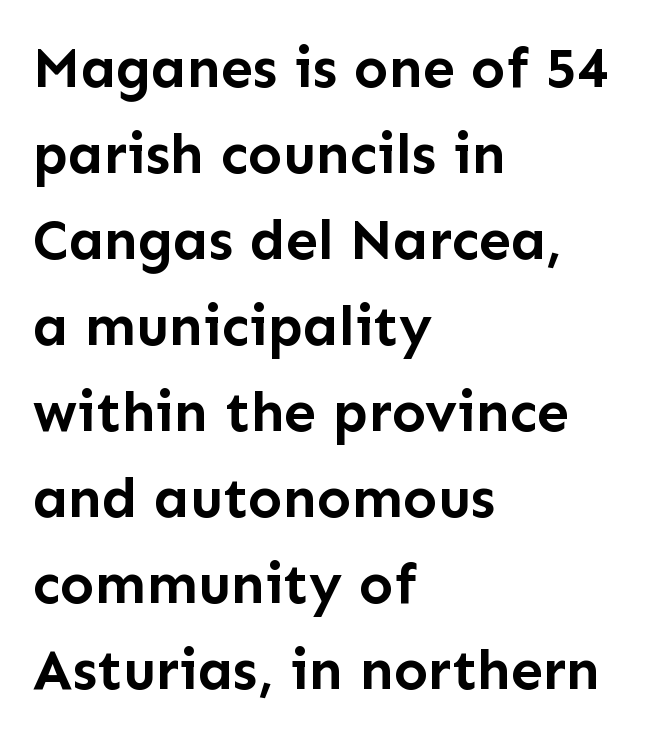
The image shows 57 px semibold sans-serif type, upright; set left-aligned, normal line spacing (1.51x), normal letter spacing, not underlined; low stroke contrast and a medium x-height.
